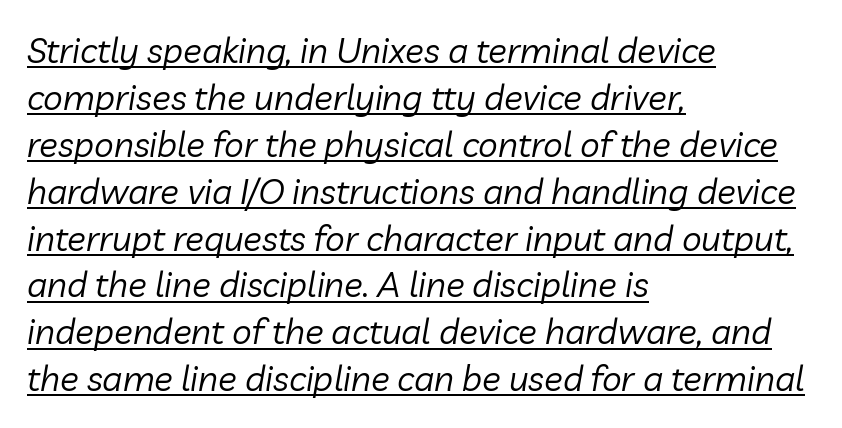
Q: Is the text bold? A: No.
Q: Is the text italic (slanted)? A: Yes, it leans right by about 10 degrees.
Q: Is the text underlined? A: Yes.
Q: How is the paragraph aligned? A: Left-aligned.
Q: Is the spacing between letters normal or unusually wide? A: Normal.
Q: Is the spacing between lines tight, normal or loose? A: Normal.
Q: Width (condensed, normal, or wide)? A: Normal.
Q: Stroke contrast? A: Low.
Q: x-height? A: Medium.
Q: Monospaced? A: No.
